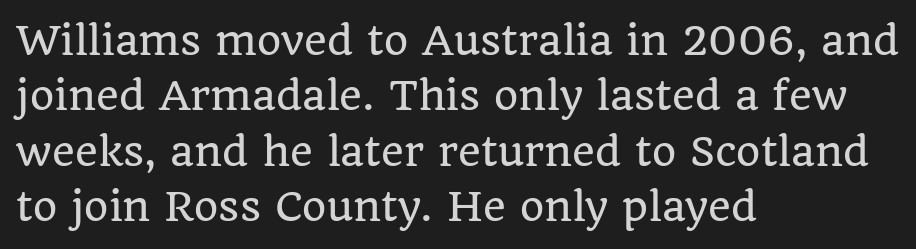
{"serif": "yes", "italic": "no", "width": "normal", "stroke_contrast": "low", "x_height": "large", "monospaced": "no", "underline": "no", "align": "left", "line_spacing": "normal", "line_spacing_ratio": 1.42, "letter_spacing": "normal", "letter_spacing_em": 0.0, "glyph_px": 39}
